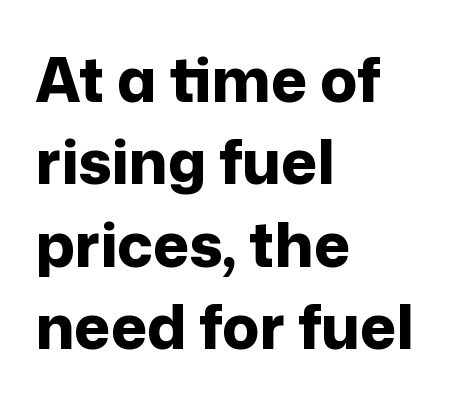
Leftover space on each line is placed entirely after the last word. The passage shown is typeset with a sans-serif family. Do the letters lean? They stand straight. The strip under each line holds only bare page. Normally led — the rows are evenly, conventionally spaced. The face used here is proportionally spaced, like ordinary book or web type.
